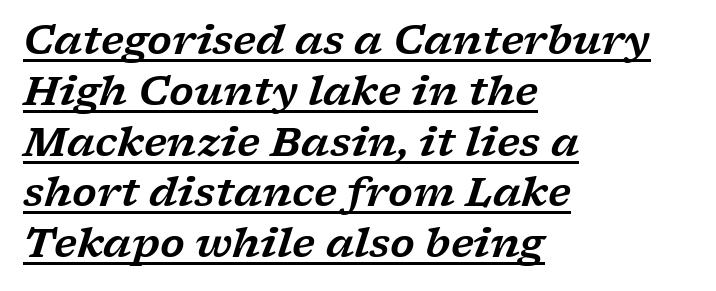
The image shows 40 px wide serif type, italic (leaning right); set left-aligned, normal line spacing (1.27x), normal letter spacing, underlined; low stroke contrast and a medium x-height.
